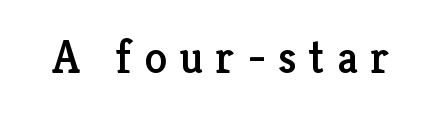
No italicization has been applied; the sample stays upright. The rendering uses natural spacing where letterforms have individual widths. A serif font was chosen for this passage. Beneath every word, the page is bare. Does extra space separate the letters? Yes, quite a lot of it.
